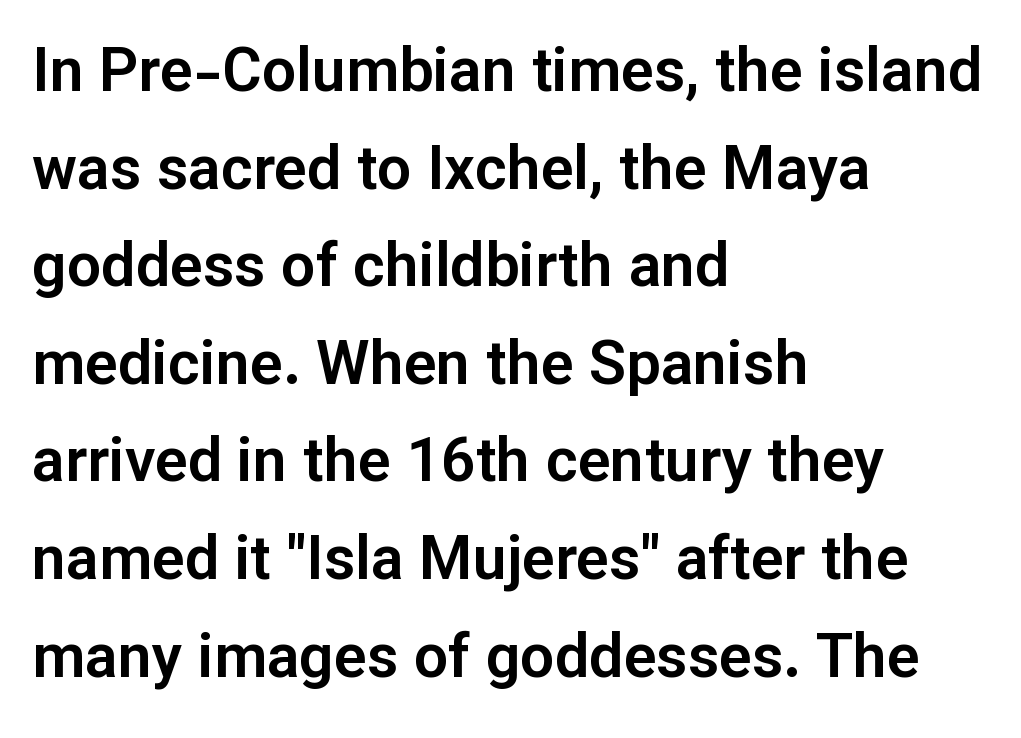
Normally led — the rows are evenly, conventionally spaced. The letters sit at their default tracking, neither squeezed nor spread. The zone under the glyphs is completely vacant. The lines in this sample share a left origin and differ only in where they stop. The passage shown is typed in a proportional face where columns would drift. Tall strokes in this sample are plumb rather than angled.
